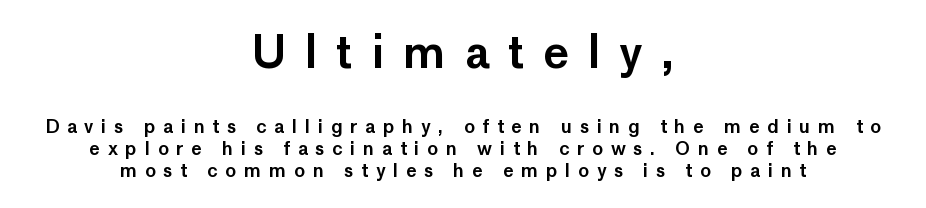
The area under the type is left untouched. The lines in this sample share a center point and differ in where they start and stop. Substantial extra tracking has been applied to these lines. This sample uses a sans-serif face. The composition opens big and finishes small. This sample has the flowing, uneven cadence of proportional lettering.
